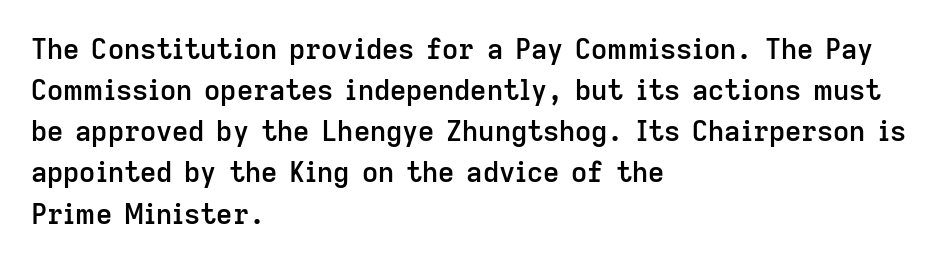
The image shows 28 px semibold sans-serif type, upright; set left-aligned, normal line spacing (1.47x), normal letter spacing, not underlined; low stroke contrast and a medium x-height.
